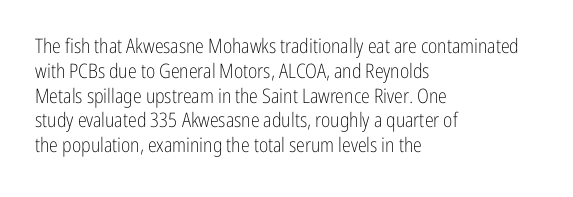
Each stroke keeps to a modest, everyday thickness or less. The type is set solid horizontally, with unmodified tracking. Italic: no, the glyphs are upright roman. In CSS terms this would be text-align: left.
